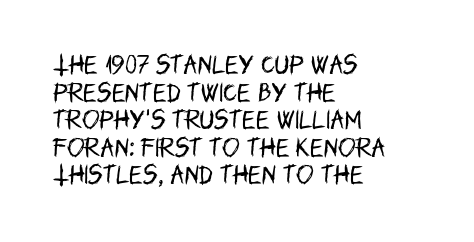
{"italic": "no", "bold": "no", "underline": "no", "align": "left", "line_spacing": "normal", "line_spacing_ratio": 1.31, "letter_spacing": "normal", "letter_spacing_em": 0.0, "glyph_px": 21}
